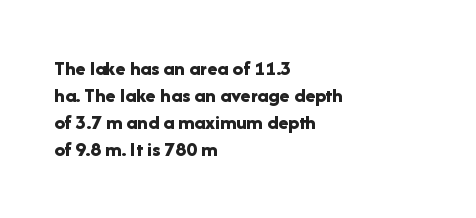
Q: Is the text bold? A: Yes.
Q: Is the text italic (slanted)? A: No, it is upright.
Q: Is the text underlined? A: No.
Q: How is the paragraph aligned? A: Left-aligned.
Q: Is the spacing between letters normal or unusually wide? A: Normal.
Q: Is the spacing between lines tight, normal or loose? A: Normal.
